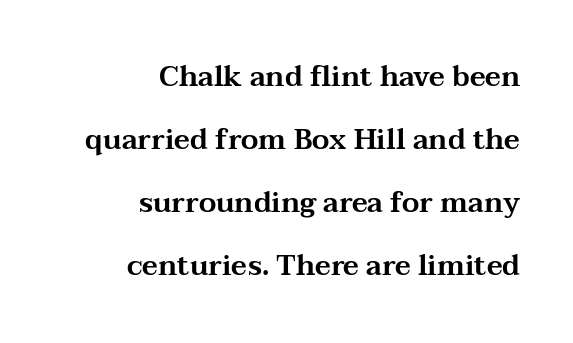
These lines are rendered in a variable-pitch font. Characters follow at the spacing the type designer built in. Italic? Not at all — the glyphs are vertical. These lines are composed in type with serifs. The string is rendered with underlining switched off. Notice the wide empty band between every row — that's loose leading.
